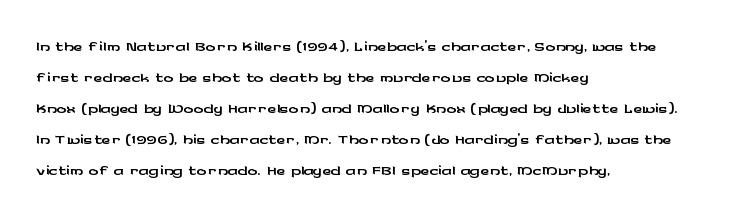
Q: Is the text italic (slanted)? A: No, it is upright.
Q: Is the text underlined? A: No.
Q: How is the paragraph aligned? A: Left-aligned.
Q: Is the spacing between letters normal or unusually wide? A: Normal.
